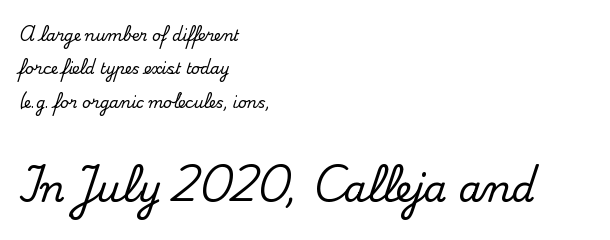
{"width": "normal", "stroke_contrast": "medium", "x_height": "small", "monospaced": "no", "underline": "no", "align": "left", "line_spacing": "loose", "line_spacing_ratio": 2.22, "letter_spacing": "normal", "letter_spacing_em": 0.0, "larger_block": "second", "size_ratio": 2.47, "glyph_px": 37}
